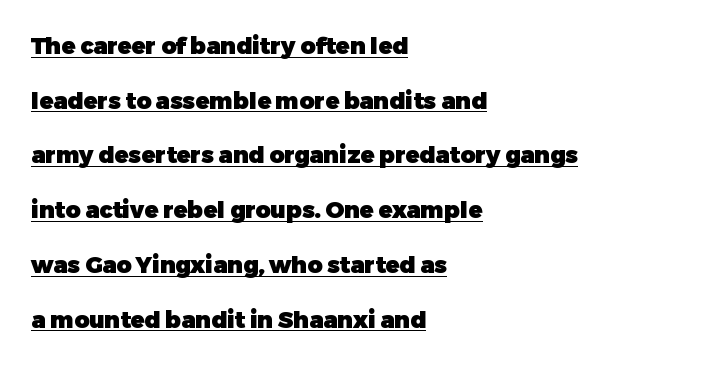
{"italic": "no", "bold": "yes", "underline": "yes", "align": "left", "line_spacing": "loose", "line_spacing_ratio": 2.38, "letter_spacing": "normal", "letter_spacing_em": 0.0, "glyph_px": 23}
